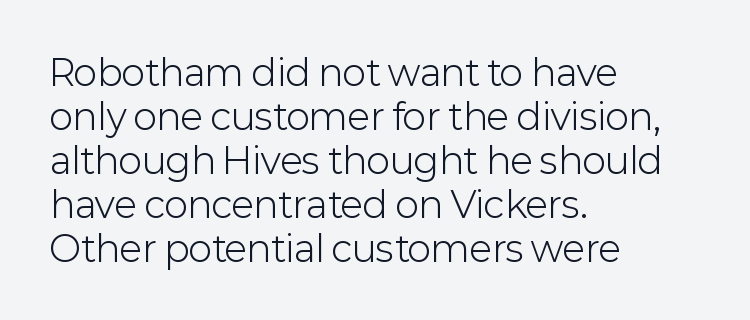
{"serif": "no", "italic": "no", "bold": "no", "weight": "light", "width": "normal", "stroke_contrast": "low", "x_height": "medium", "monospaced": "no", "underline": "no", "align": "left", "line_spacing_ratio": 1.22, "letter_spacing": "normal", "letter_spacing_em": 0.0, "glyph_px": 36}
